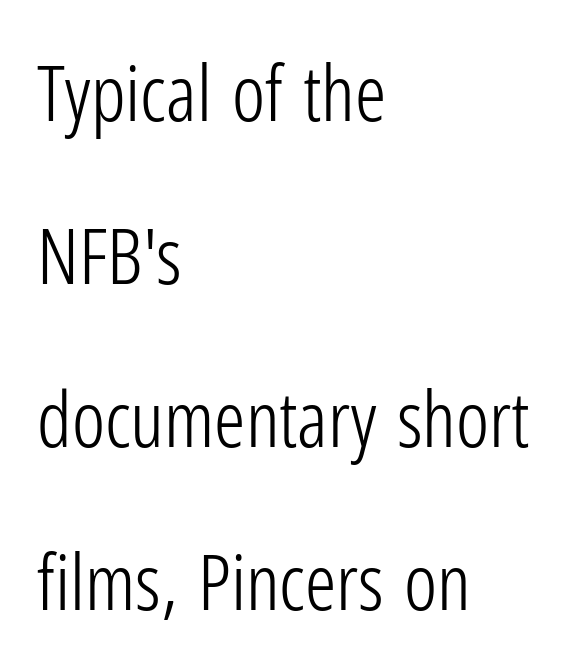
Q: Is the text bold? A: No.
Q: Is the text italic (slanted)? A: No, it is upright.
Q: Is the typeface a serif or a sans-serif typeface? A: Sans-serif.
Q: Is the text underlined? A: No.
Q: How is the paragraph aligned? A: Left-aligned.
Q: Is the spacing between letters normal or unusually wide? A: Normal.
Q: Is the spacing between lines tight, normal or loose? A: Loose.
Q: Width (condensed, normal, or wide)? A: Condensed.
Q: Stroke contrast? A: Low.
Q: x-height? A: Medium.
Q: Monospaced? A: No.
